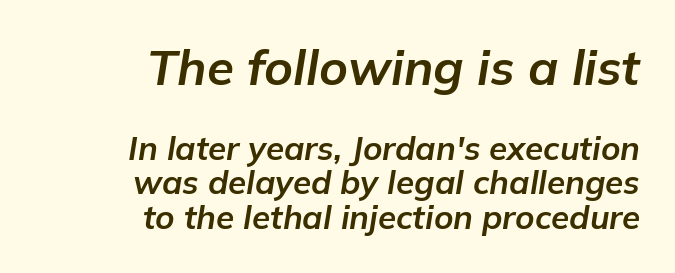
The image shows 49 px bold type, italic (leaning right); set right-aligned, tight line spacing (1.05x), normal letter spacing, not underlined; the first (top) block is 1.48x larger; low stroke contrast and a medium x-height.
